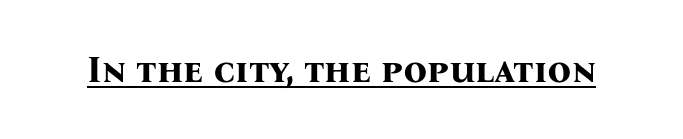
Q: Is the text bold? A: Yes.
Q: Is the text italic (slanted)? A: No, it is upright.
Q: Is the typeface a serif or a sans-serif typeface? A: Serif.
Q: Is the text underlined? A: Yes.
Q: Is the spacing between letters normal or unusually wide? A: Normal.
Q: Width (condensed, normal, or wide)? A: Normal.
Q: Stroke contrast? A: Medium.
Q: x-height? A: Medium.
Q: Monospaced? A: No.
